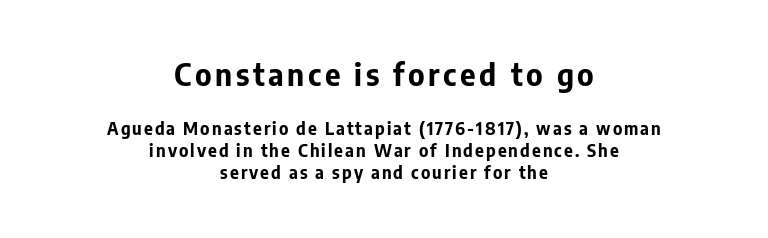
The image shows 30 px bold sans-serif type, upright; set centered, normal line spacing (1.28x), not underlined; the first (top) block is 1.76x larger; low stroke contrast and a medium x-height.
